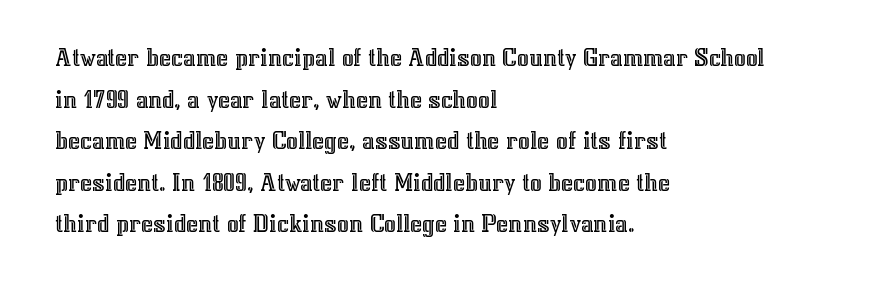
Q: Is the text italic (slanted)? A: No, it is upright.
Q: Is the text underlined? A: No.
Q: How is the paragraph aligned? A: Left-aligned.
Q: Is the spacing between letters normal or unusually wide? A: Normal.
Q: Is the spacing between lines tight, normal or loose? A: Normal.
